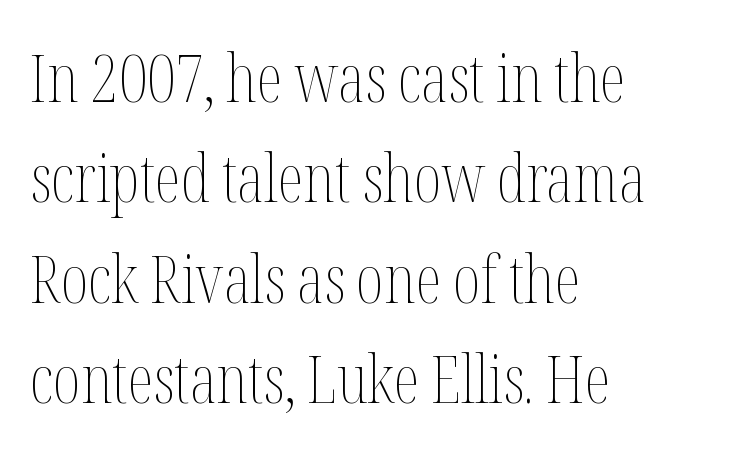
Q: Is the text bold? A: No.
Q: Is the text italic (slanted)? A: No, it is upright.
Q: Is the text underlined? A: No.
Q: How is the paragraph aligned? A: Left-aligned.
Q: Is the spacing between letters normal or unusually wide? A: Normal.
Q: Is the spacing between lines tight, normal or loose? A: Normal.
Q: Width (condensed, normal, or wide)? A: Condensed.
Q: Stroke contrast? A: Medium.
Q: x-height? A: Medium.
Q: Monospaced? A: No.
